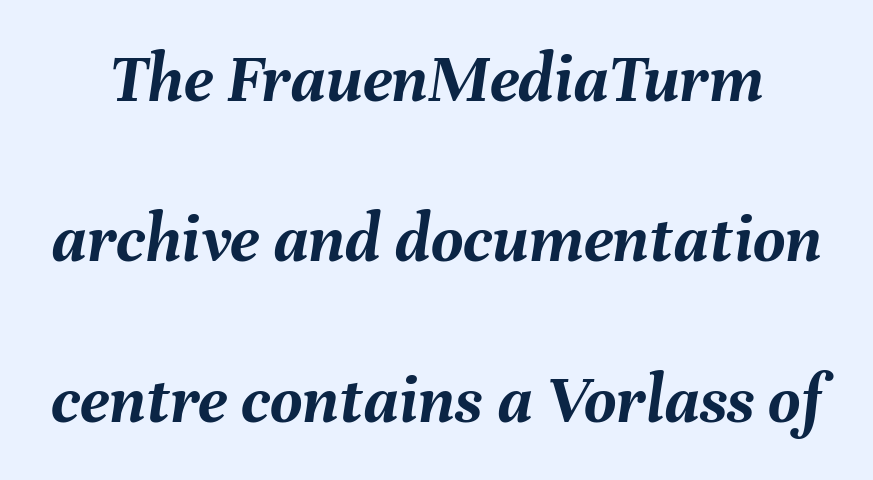
The image shows 70 px semibold type, italic (leaning right); set loose line spacing (2.29x), normal letter spacing, not underlined; medium stroke contrast and a medium x-height.
